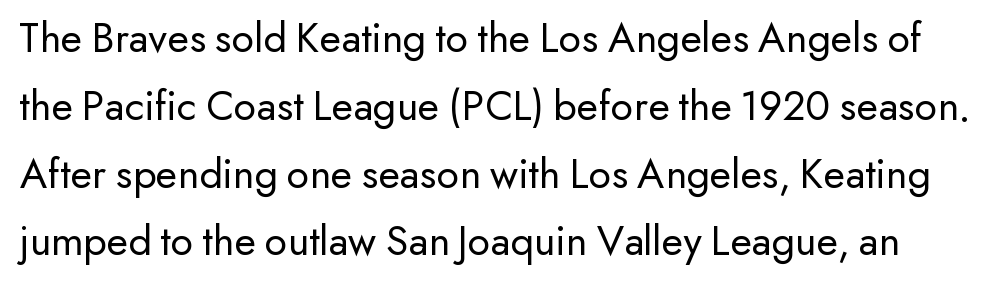
Q: Is the text bold? A: No.
Q: Is the text italic (slanted)? A: No, it is upright.
Q: Is the typeface a serif or a sans-serif typeface? A: Sans-serif.
Q: Is the text underlined? A: No.
Q: Is the spacing between letters normal or unusually wide? A: Normal.
Q: Is the spacing between lines tight, normal or loose? A: Normal.
Q: Width (condensed, normal, or wide)? A: Normal.
Q: Stroke contrast? A: Low.
Q: x-height? A: Small.
Q: Monospaced? A: No.
